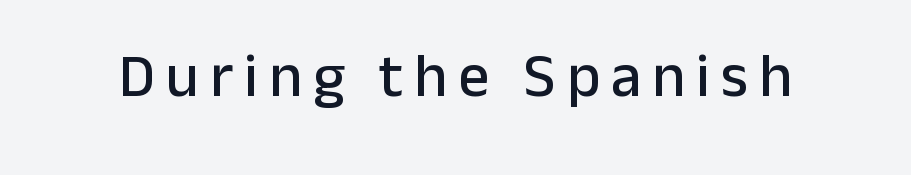
Q: Is the text italic (slanted)? A: No, it is upright.
Q: Is the typeface a serif or a sans-serif typeface? A: Sans-serif.
Q: Is the text underlined? A: No.
Q: Width (condensed, normal, or wide)? A: Normal.
Q: Stroke contrast? A: Low.
Q: x-height? A: Medium.
Q: Monospaced? A: No.
